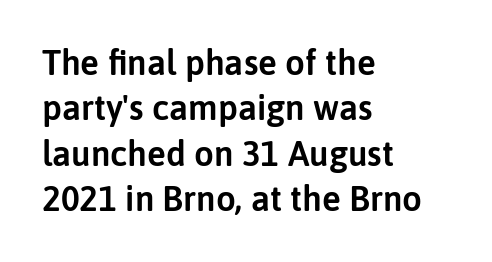
The lettering holds an erect, upright posture throughout. Every row of glyphs begins at an identical x-position on the left. This sample has the flowing, uneven cadence of proportional lettering. Is the letter spacing exaggerated? No — it looks like the ordinary default. Is this a sans? Yes — the strokes have no serifs.
